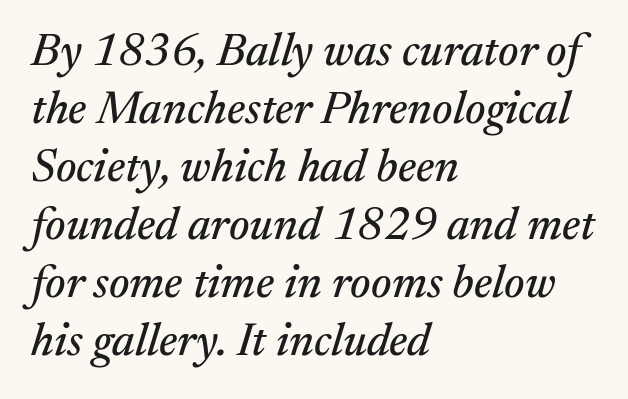
Beneath every word, the page is bare. Glyph-to-glyph distance matches everyday printed text. Slanted lettering throughout. This sample has the flowing, uneven cadence of proportional lettering. The typeface chosen for these lines features serifs. A typesetter would call this leading conventional body-copy spacing.
